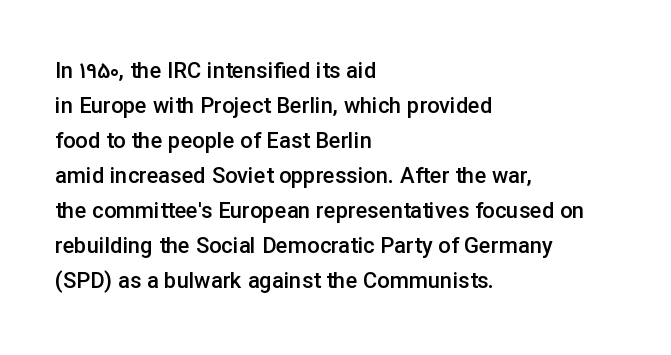
Rows of type keep a routine distance in the vertical direction. Tracking here is standard; glyphs follow each other at the usual distance. Ascenders rise straight up at ninety degrees. A fair bit of extra ink — the face is semibold, not bold.
